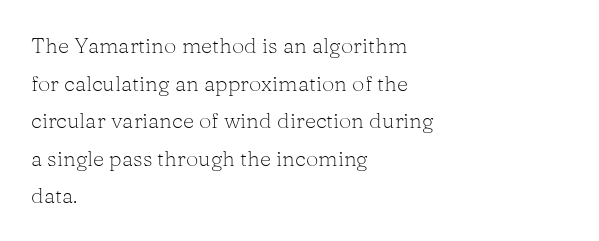
Q: Is the text bold? A: No.
Q: Is the text italic (slanted)? A: No, it is upright.
Q: Is the text underlined? A: No.
Q: How is the paragraph aligned? A: Left-aligned.
Q: Is the spacing between letters normal or unusually wide? A: Normal.
